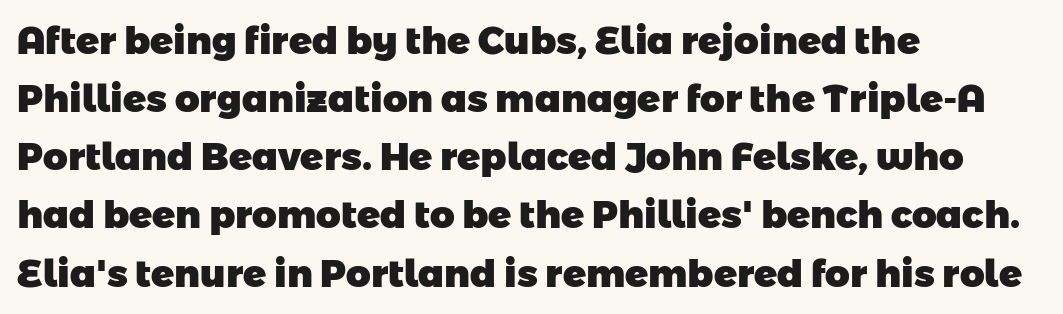
{"serif": "no", "bold": "yes", "weight": "heavy", "width": "normal", "stroke_contrast": "low", "x_height": "medium", "monospaced": "no", "underline": "no", "align": "left", "line_spacing": "normal", "line_spacing_ratio": 1.53, "letter_spacing": "normal", "letter_spacing_em": 0.0, "glyph_px": 38}
